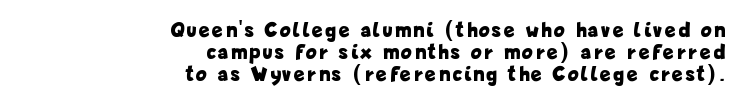
Q: Is the text bold? A: Yes.
Q: Is the text italic (slanted)? A: No, it is upright.
Q: Is the text underlined? A: No.
Q: How is the paragraph aligned? A: Right-aligned.
Q: Is the spacing between lines tight, normal or loose? A: Tight.
